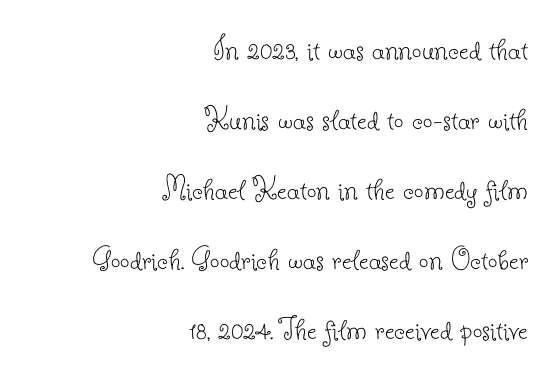
The image shows 34 px thin serif type, upright; set right-aligned, loose line spacing (2.06x), normal letter spacing, not underlined; low stroke contrast and a small x-height.
